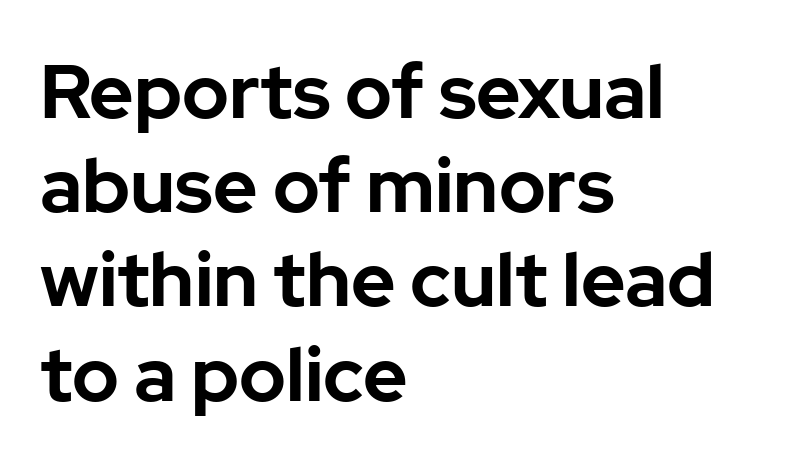
Heavy-handed strokes throughout: this text is bold. Designer's note — italics off, roman on. A typesetter would call this zero additional tracking. Clear beneath every line of the passage. Grotesque or geometric, the face here clearly has no serifs.
